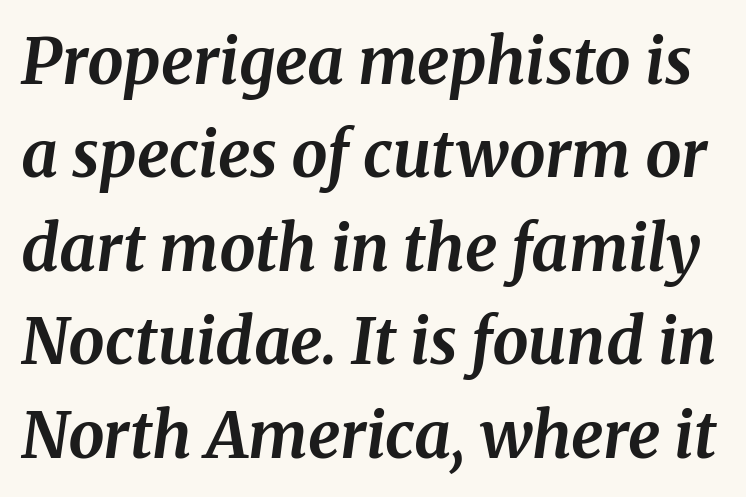
What's the leading like? Ordinary, nothing unusual. Here the designer chose a conventional face with non-uniform glyph widths. A full-strength bold gives these letters their thick strokes. Old-style or modern, the face here clearly has serifs. The horizontal fit of the characters is conventional and even. Only glyphs here, with clear space below each row.
